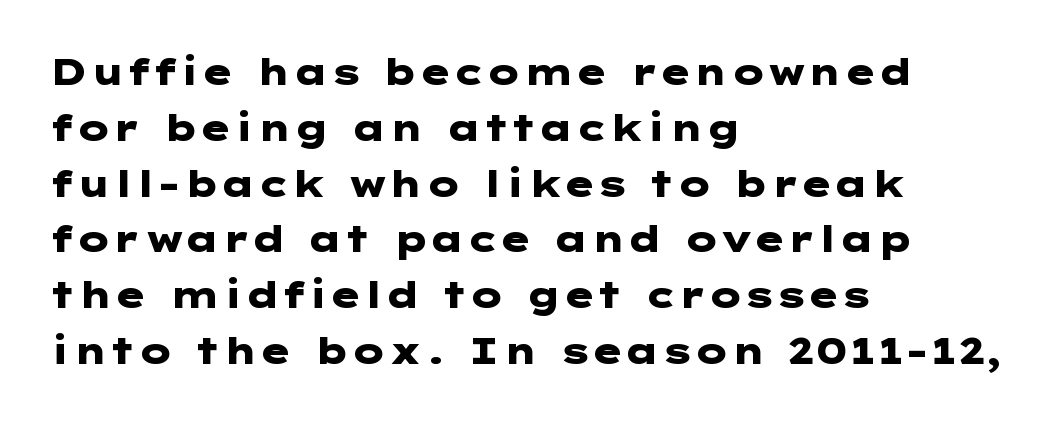
Font category for this specimen: sans-serif. A typesetter would call this zero additional tracking. Horizontal alignment here is leftward, the default for most running prose. Unmarked baselines from the first word to the last.
